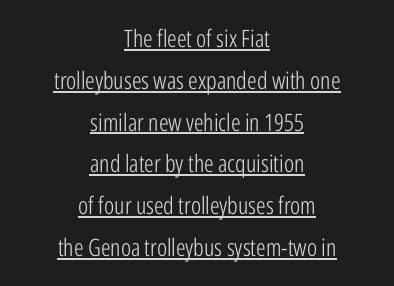
The image shows 24 px text type, upright; set centered, line spacing 1.74x, normal letter spacing, underlined.
